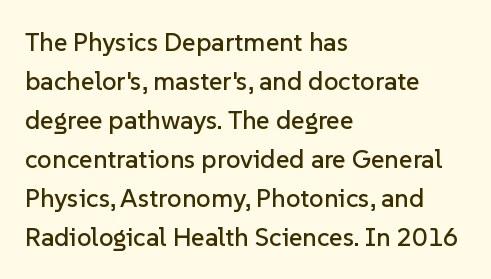
The image shows 26 px text type, upright; set left-aligned, normal line spacing (1.5x), normal letter spacing, not underlined.
